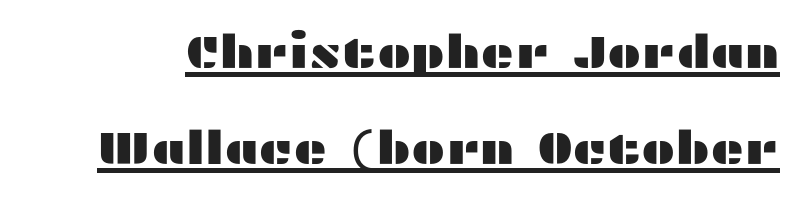
Q: Is the text italic (slanted)? A: No, it is upright.
Q: Is the typeface a serif or a sans-serif typeface? A: Sans-serif.
Q: Is the text underlined? A: Yes.
Q: Is the spacing between letters normal or unusually wide? A: Normal.
Q: Is the spacing between lines tight, normal or loose? A: Loose.
Q: Width (condensed, normal, or wide)? A: Wide.
Q: Stroke contrast? A: Medium.
Q: x-height? A: Medium.
Q: Monospaced? A: No.
